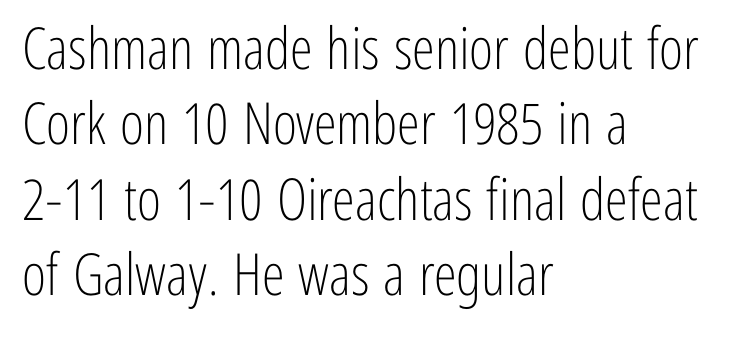
The image shows 58 px light, condensed sans-serif type, upright; set left-aligned, normal line spacing (1.3x), normal letter spacing, not underlined; low stroke contrast and a medium x-height.
